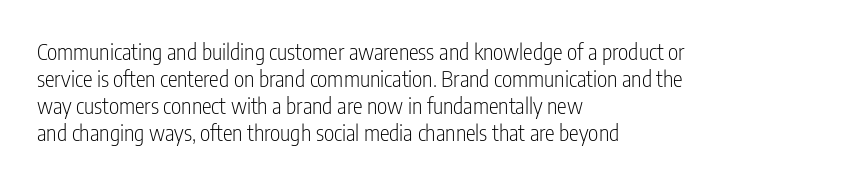
The image shows 22 px text type, upright; set left-aligned, line spacing 1.23x, normal letter spacing, not underlined.
